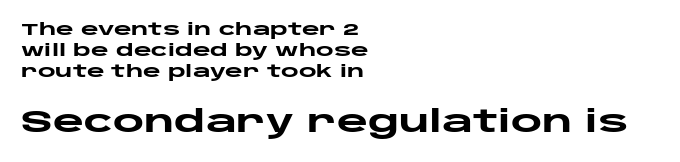
Is this a sans? Yes — the strokes have no serifs. Horizontally, the lines are justified to the leading edge only. There is no visible air inserted between adjacent glyphs. Size contrast runs from small at the top to large at the bottom.
